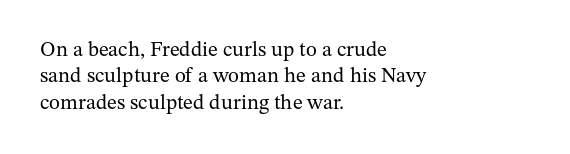
The rendering uses a moderate line-height, typical for paragraphs. Only glyphs here, with clear space below each row. The passage is arranged the way most books set body copy — flush left. Spacing between characters is what you'd get straight out of the box.
